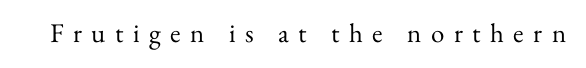
{"italic": "no", "bold": "no", "underline": "no", "letter_spacing": "wide", "letter_spacing_em": 0.35, "glyph_px": 27}
